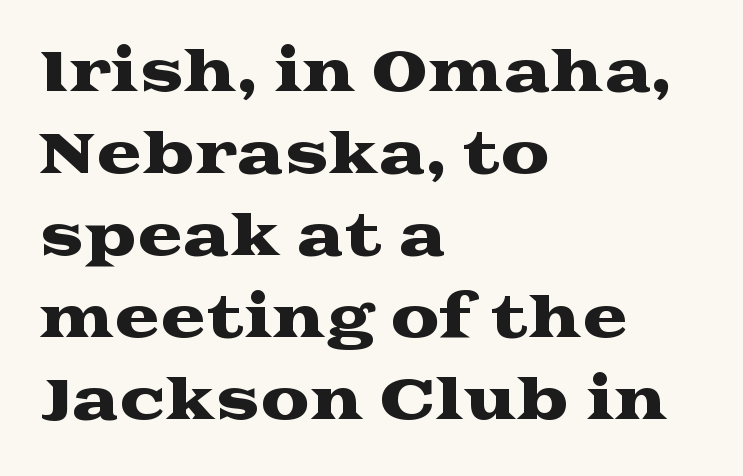
If you drew a line through each stem, it would be perfectly vertical. Underlining? Definitely not there. What kind of face is this? One with serifs. One glance says typical: line gaps are just what's usual. Letter spacing: default. Looks like regular typesetting: each glyph gets only the width it needs.
